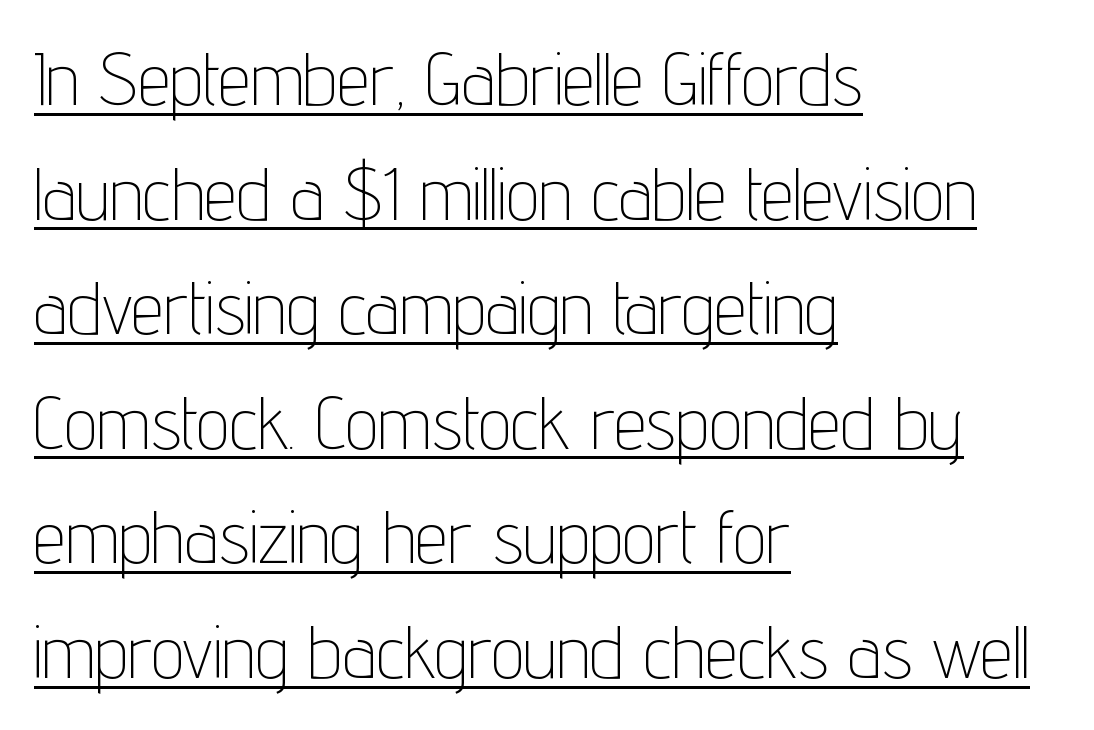
{"serif": "no", "italic": "no", "bold": "no", "weight": "thin", "width": "condensed", "stroke_contrast": "low", "x_height": "medium", "monospaced": "no", "underline": "yes", "align": "left", "line_spacing": "normal", "line_spacing_ratio": 1.57, "letter_spacing": "normal", "letter_spacing_em": 0.0, "glyph_px": 73}
